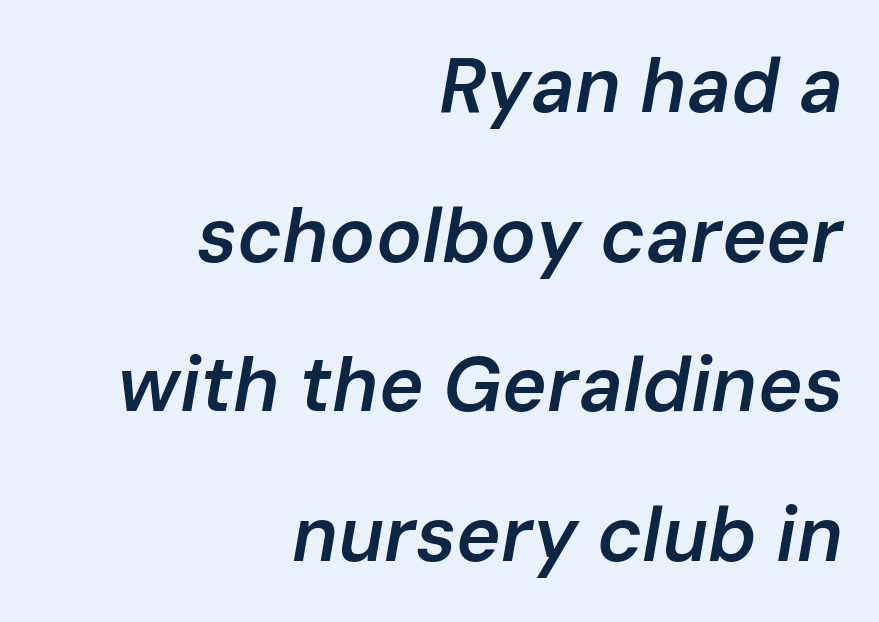
{"italic": "yes", "lean": "right", "slant_degrees": 10, "bold": "semi", "weight": "semibold", "width": "normal", "stroke_contrast": "low", "x_height": "medium", "monospaced": "no", "underline": "no", "align": "right", "line_spacing": "loose", "line_spacing_ratio": 1.97, "letter_spacing": "normal", "letter_spacing_em": 0.0, "glyph_px": 76}
